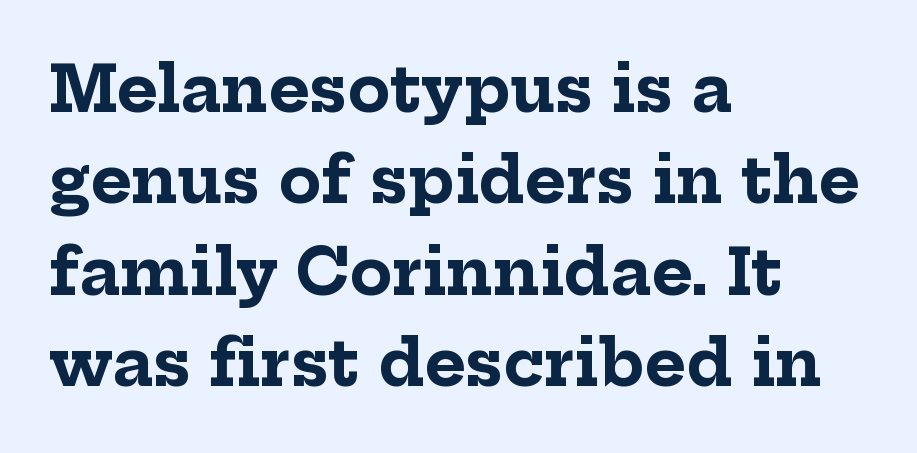
{"serif": "yes", "italic": "no", "bold": "yes", "weight": "bold", "width": "normal", "stroke_contrast": "low", "x_height": "medium", "monospaced": "no", "underline": "no", "align": "left", "line_spacing": "normal", "line_spacing_ratio": 1.45, "letter_spacing": "normal", "letter_spacing_em": 0.0, "glyph_px": 63}
